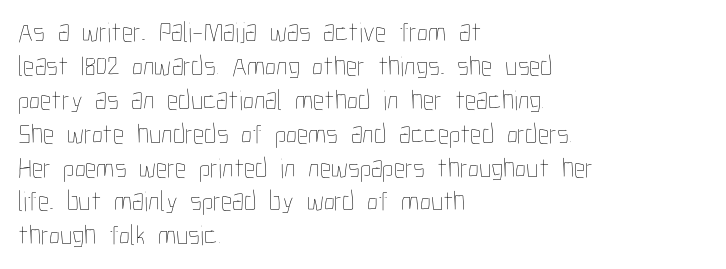
Q: Is the text bold? A: No.
Q: Is the text italic (slanted)? A: No, it is upright.
Q: Is the text underlined? A: No.
Q: How is the paragraph aligned? A: Left-aligned.
Q: Is the spacing between letters normal or unusually wide? A: Normal.
Q: Width (condensed, normal, or wide)? A: Condensed.
Q: Stroke contrast? A: Low.
Q: x-height? A: Medium.
Q: Monospaced? A: No.
